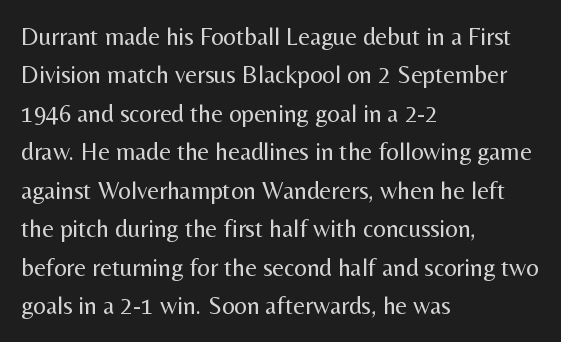
{"italic": "no", "bold": "no", "underline": "no", "align": "left", "line_spacing": "normal", "line_spacing_ratio": 1.54, "letter_spacing": "normal", "letter_spacing_em": 0.0, "glyph_px": 25}
